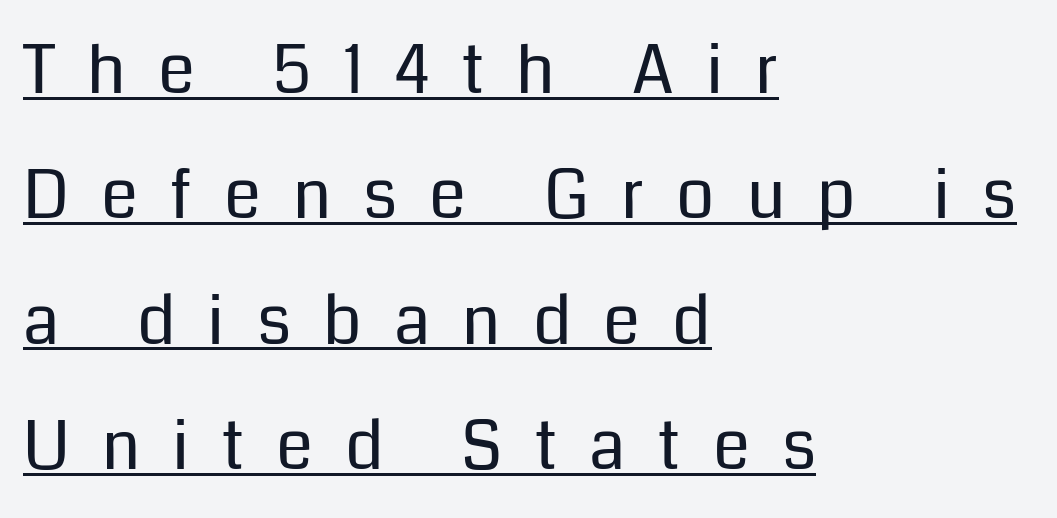
Q: Is the text bold? A: No.
Q: Is the text italic (slanted)? A: No, it is upright.
Q: Is the typeface a serif or a sans-serif typeface? A: Sans-serif.
Q: Is the text underlined? A: Yes.
Q: How is the paragraph aligned? A: Left-aligned.
Q: Is the spacing between letters normal or unusually wide? A: Unusually wide.
Q: Width (condensed, normal, or wide)? A: Normal.
Q: Stroke contrast? A: Low.
Q: x-height? A: Medium.
Q: Monospaced? A: No.
